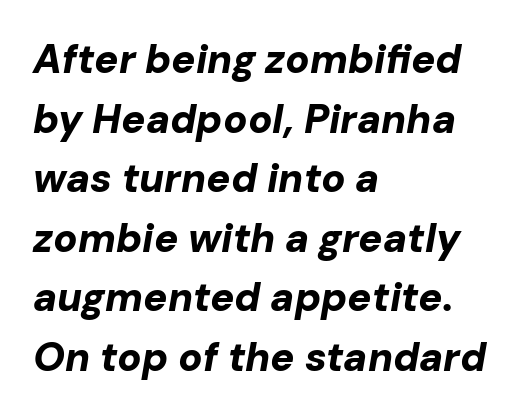
The lines are quadded left. Character widths vary here, with narrow letters taking less room than wide ones. The axis of the letterforms is tilted away from vertical. This block has exactly the height ordinary leading produces. Nothing unusual about the tracking: characters are spaced as the font intends.
